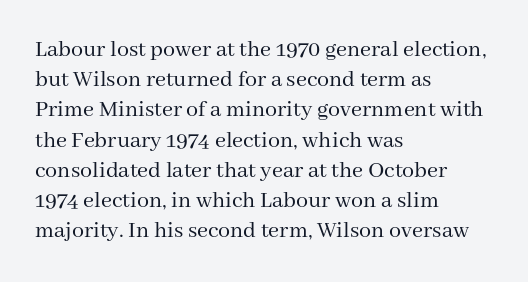
{"italic": "no", "bold": "no", "underline": "no", "align": "left", "line_spacing": "normal", "line_spacing_ratio": 1.26, "letter_spacing": "normal", "letter_spacing_em": 0.0, "glyph_px": 24}
